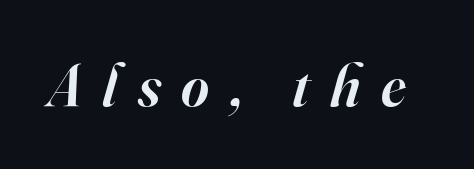
{"serif": "yes", "italic": "yes", "lean": "right", "slant_degrees": 16, "bold": "semi", "weight": "semibold", "width": "normal", "stroke_contrast": "high", "x_height": "small", "monospaced": "no", "underline": "no", "letter_spacing": "wide", "letter_spacing_em": 0.34, "glyph_px": 60}
